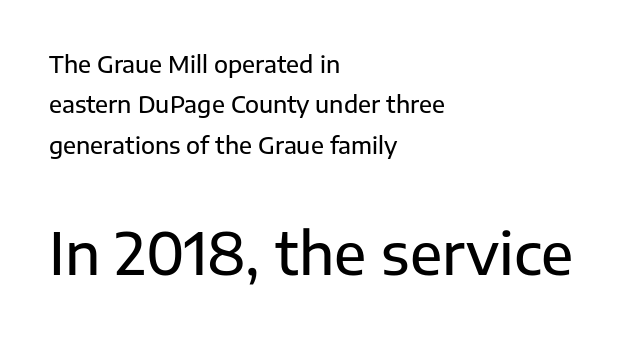
The image shows 57 px sans-serif type, upright; set left-aligned, line spacing 1.76x, normal letter spacing, not underlined; the second (bottom) block is 2.48x larger; low stroke contrast and a medium x-height.
